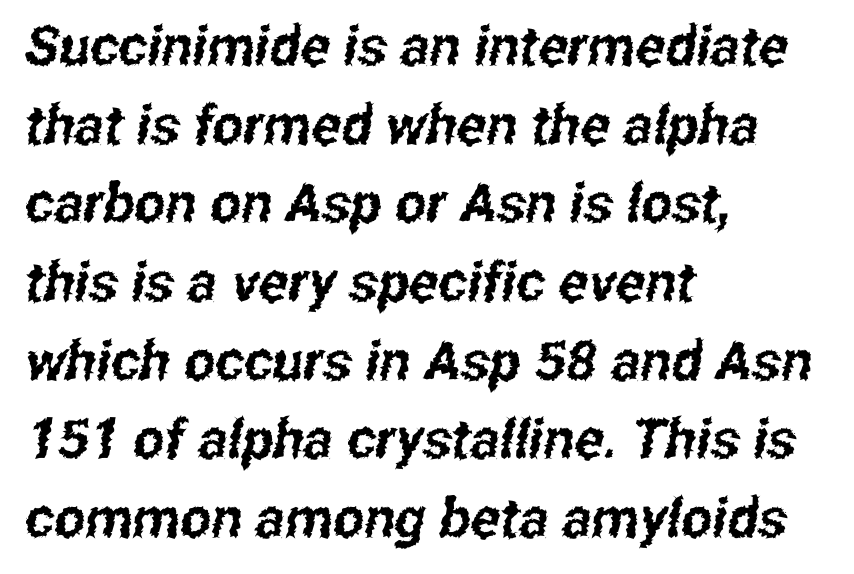
Q: Is the typeface a serif or a sans-serif typeface? A: Sans-serif.
Q: Is the text underlined? A: No.
Q: How is the paragraph aligned? A: Left-aligned.
Q: Is the spacing between letters normal or unusually wide? A: Normal.
Q: Is the spacing between lines tight, normal or loose? A: Normal.
Q: Width (condensed, normal, or wide)? A: Condensed.
Q: Stroke contrast? A: Low.
Q: x-height? A: Medium.
Q: Monospaced? A: No.
